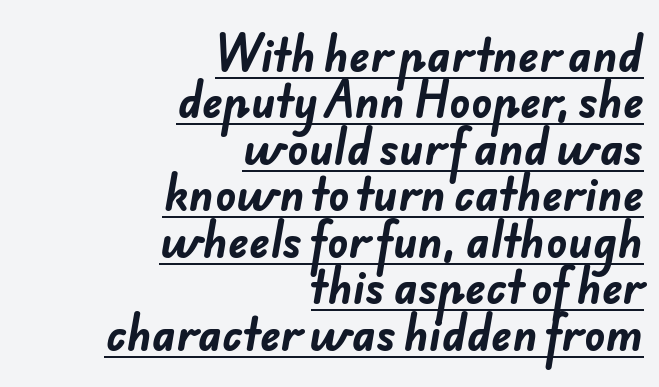
{"serif": "no", "bold": "yes", "weight": "bold", "width": "normal", "stroke_contrast": "low", "x_height": "small", "monospaced": "no", "underline": "yes", "align": "right", "line_spacing": "tight", "line_spacing_ratio": 1.08, "letter_spacing": "normal", "letter_spacing_em": 0.0, "glyph_px": 43}
